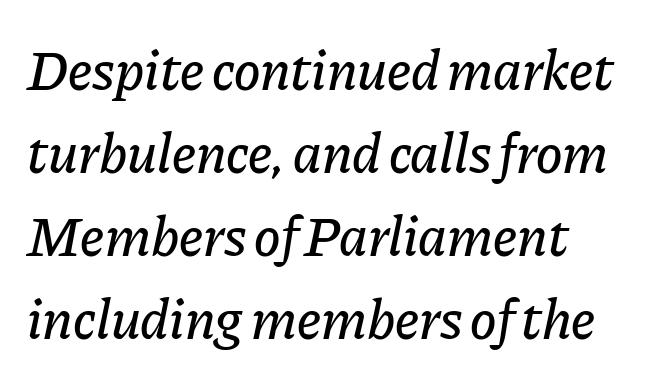
The face used here is rendered with its standard letterfit. Varying glyph widths throughout — classic text-font behaviour. Horizontally, the lines are justified to the leading edge only. A normal amount of white space separates one row of letters from the next.
